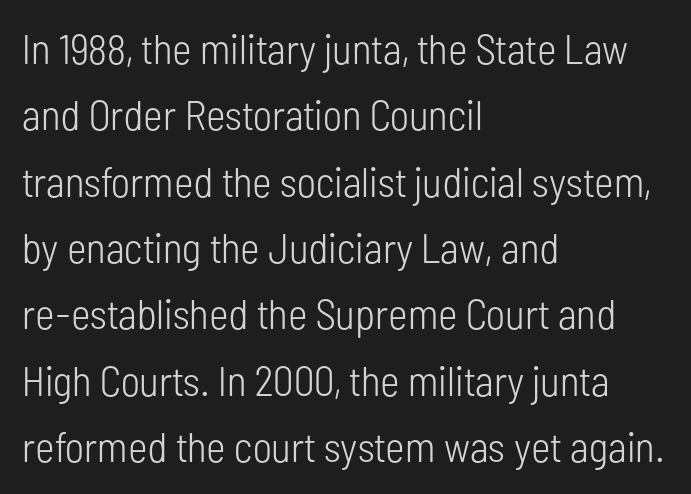
Q: Is the text bold? A: No.
Q: Is the text italic (slanted)? A: No, it is upright.
Q: Is the typeface a serif or a sans-serif typeface? A: Sans-serif.
Q: Is the text underlined? A: No.
Q: How is the paragraph aligned? A: Left-aligned.
Q: Is the spacing between letters normal or unusually wide? A: Normal.
Q: Is the spacing between lines tight, normal or loose? A: Normal.
Q: Width (condensed, normal, or wide)? A: Condensed.
Q: Stroke contrast? A: Low.
Q: x-height? A: Medium.
Q: Monospaced? A: No.
